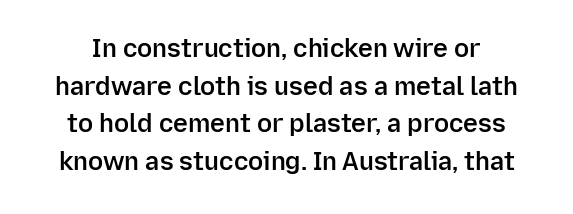
Q: Is the text bold? A: Semi-bold.
Q: Is the text italic (slanted)? A: No, it is upright.
Q: Is the text underlined? A: No.
Q: Is the spacing between letters normal or unusually wide? A: Normal.
Q: Is the spacing between lines tight, normal or loose? A: Normal.
